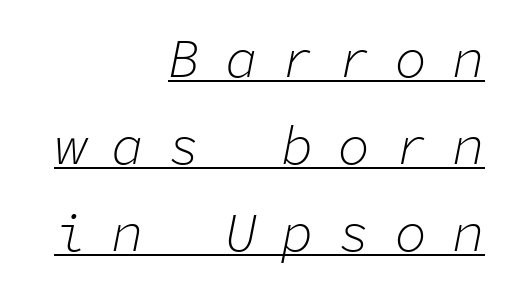
{"italic": "yes", "lean": "right", "slant_degrees": 11, "bold": "no", "weight": "light", "width": "normal", "stroke_contrast": "low", "x_height": "medium", "monospaced": "yes", "underline": "yes", "align": "right", "line_spacing": "normal", "line_spacing_ratio": 1.61, "letter_spacing": "wide", "letter_spacing_em": 0.45, "glyph_px": 54}
